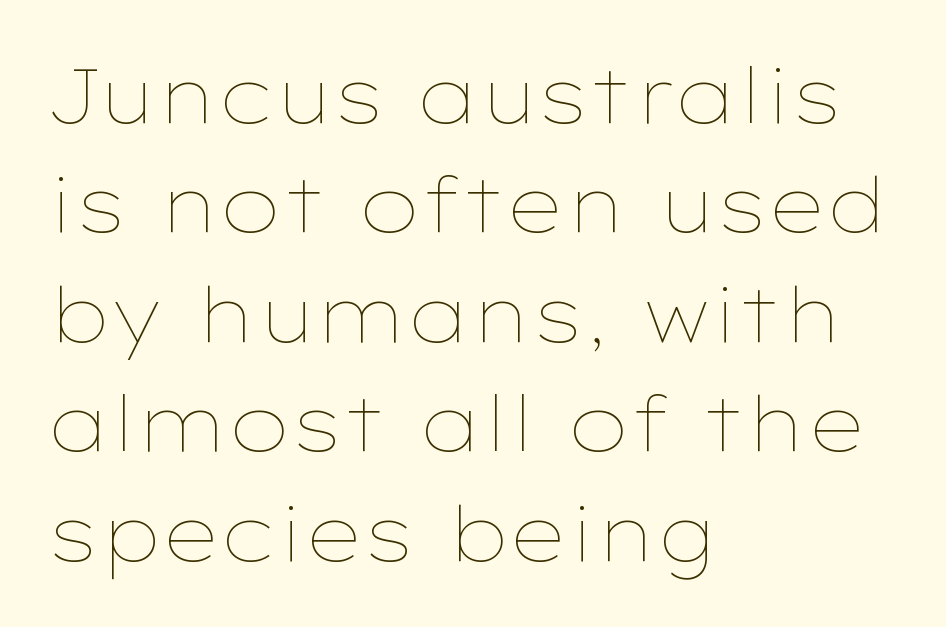
{"italic": "no", "bold": "no", "weight": "thin", "width": "wide", "stroke_contrast": "low", "x_height": "medium", "monospaced": "no", "underline": "no", "align": "left", "line_spacing": "normal", "line_spacing_ratio": 1.44, "letter_spacing": "normal", "letter_spacing_em": 0.0, "glyph_px": 76}
